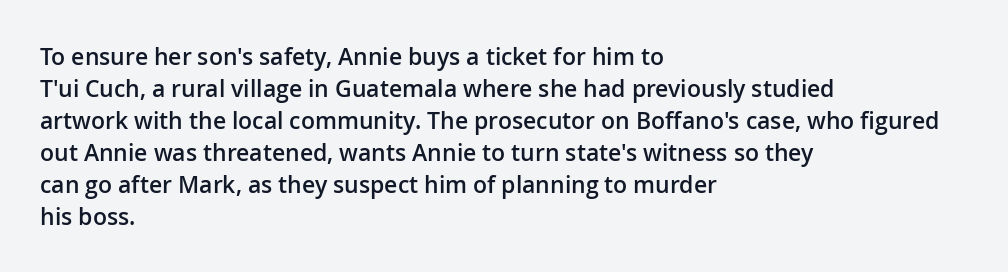
Q: Is the text bold? A: Semi-bold.
Q: Is the text italic (slanted)? A: No, it is upright.
Q: Is the text underlined? A: No.
Q: How is the paragraph aligned? A: Left-aligned.
Q: Is the spacing between letters normal or unusually wide? A: Normal.
Q: Is the spacing between lines tight, normal or loose? A: Normal.
